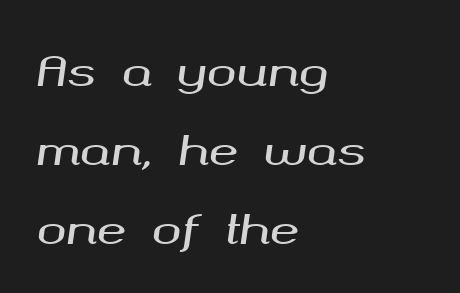
{"italic": "yes", "lean": "right", "slant_degrees": 8, "width": "wide", "stroke_contrast": "medium", "x_height": "medium", "monospaced": "no", "underline": "no", "align": "left", "line_spacing": "loose", "line_spacing_ratio": 1.98, "letter_spacing": "normal", "letter_spacing_em": 0.0, "glyph_px": 40}
